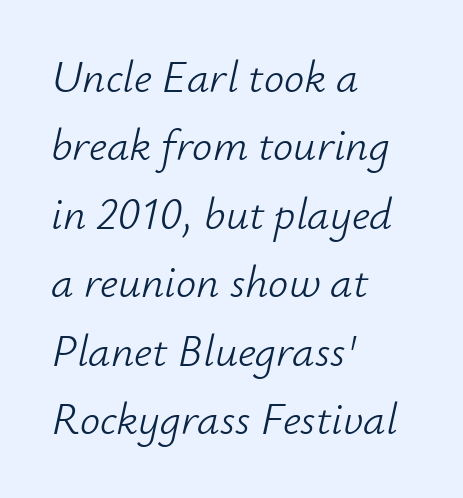
Q: Is the text bold? A: No.
Q: Is the text italic (slanted)? A: Yes, it leans right by about 12 degrees.
Q: Is the text underlined? A: No.
Q: How is the paragraph aligned? A: Left-aligned.
Q: Is the spacing between letters normal or unusually wide? A: Normal.
Q: Is the spacing between lines tight, normal or loose? A: Normal.
Q: Width (condensed, normal, or wide)? A: Normal.
Q: Stroke contrast? A: Low.
Q: x-height? A: Small.
Q: Monospaced? A: No.
